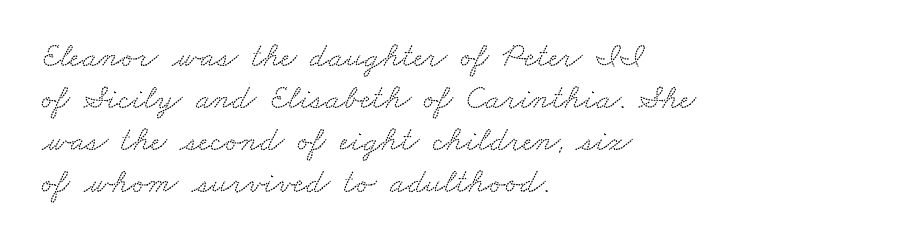
Q: Is the text underlined? A: No.
Q: How is the paragraph aligned? A: Left-aligned.
Q: Is the spacing between letters normal or unusually wide? A: Normal.
Q: Width (condensed, normal, or wide)? A: Wide.
Q: Stroke contrast? A: Low.
Q: x-height? A: Small.
Q: Monospaced? A: No.
